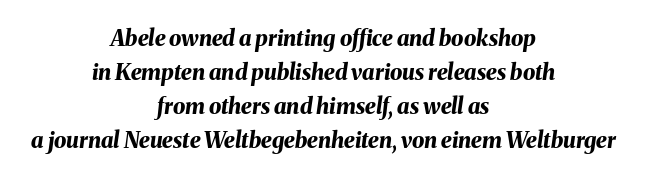
Bare-footed words on every line. The lines in this sample share a center point and differ in where they start and stop. Characters are canted at an angle relative to the baseline's perpendicular. Set as a true bold cut, around the 700 mark. Successive baselines arrive at the customary interval. This sample uses plain, unmodified letter spacing.
